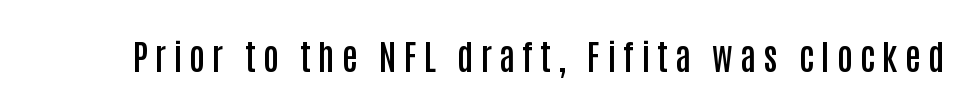
The image shows 35 px semibold, condensed sans-serif type, upright; set unusually wide letter spacing (+0.2 em), not underlined; low stroke contrast and a large x-height.
